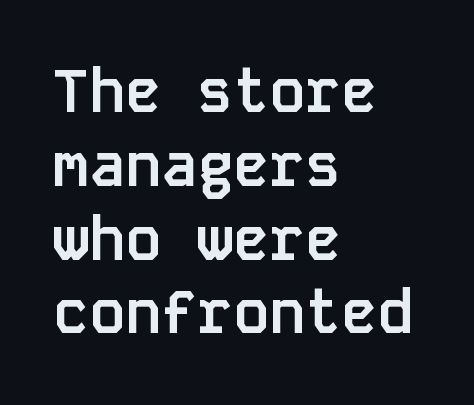
The image shows 60 px semibold sans-serif type, upright, monospaced; set left-aligned, line spacing 1.23x, normal letter spacing, not underlined; low stroke contrast and a large x-height.
